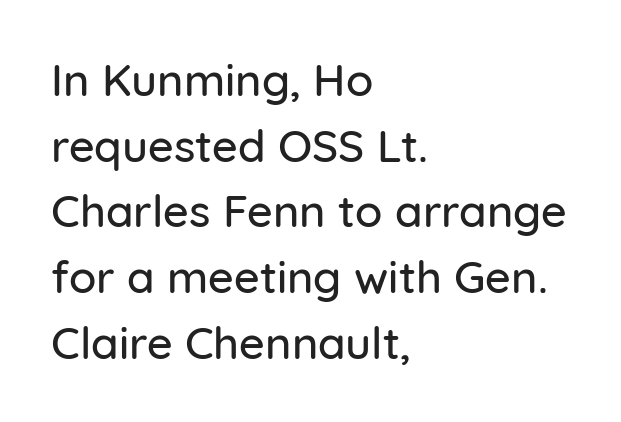
Letterform terminals end flat and unadorned throughout the passage. The face used here is rendered with its standard letterfit. It's the straight-up-and-down kind of type. Words float on clear page, feet unadorned. The paragraph has a hard left edge and a soft right edge.
